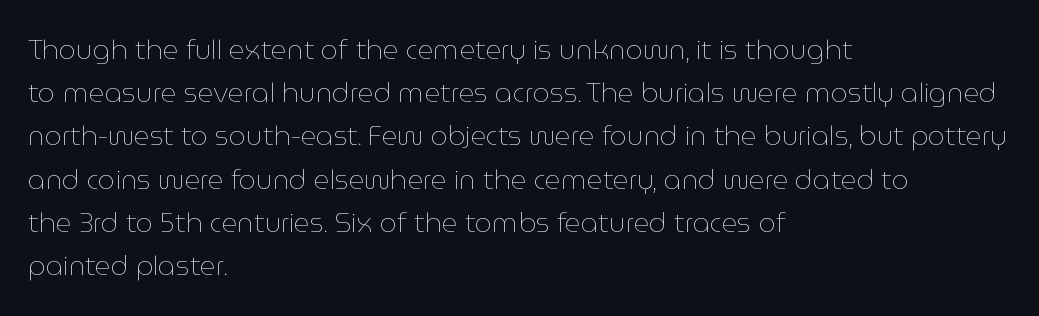
{"italic": "no", "bold": "no", "underline": "no", "align": "left", "line_spacing": "normal", "line_spacing_ratio": 1.6, "letter_spacing": "normal", "letter_spacing_em": 0.0, "glyph_px": 27}
